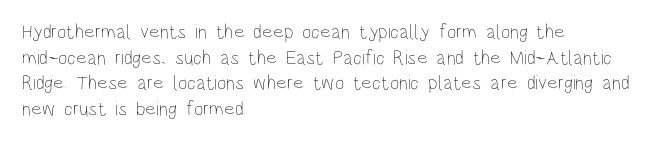
The weight would be labelled regular, book, light, or lighter still. Tall strokes in this sample are plumb rather than angled. These lines stack with their left ends in a neat column. Unmarked baselines from the first word to the last. Regular leading. A typesetter would call this zero additional tracking.
